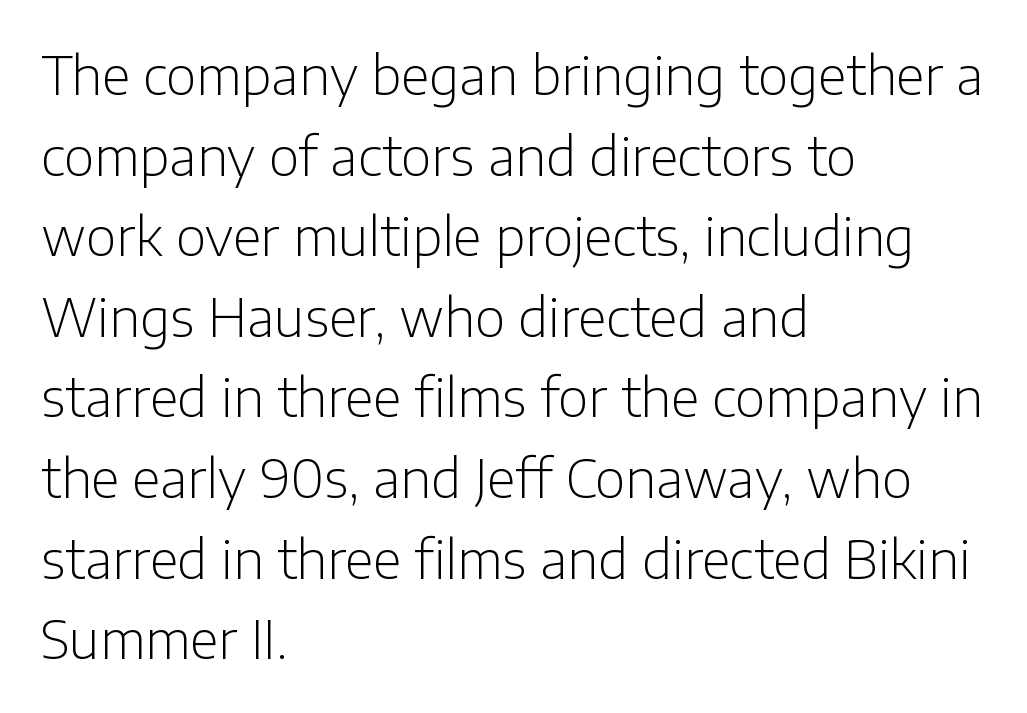
The image shows 52 px light sans-serif type, upright; set left-aligned, normal line spacing (1.55x), normal letter spacing, not underlined; low stroke contrast and a medium x-height.
